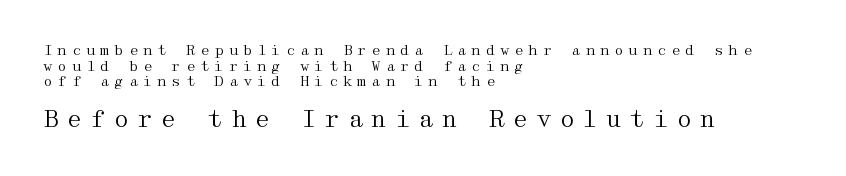
The image shows 23 px text type, upright; set left-aligned, tight line spacing (1.11x), unusually wide letter spacing (+0.32 em), not underlined; the second (bottom) block is 1.64x larger.
